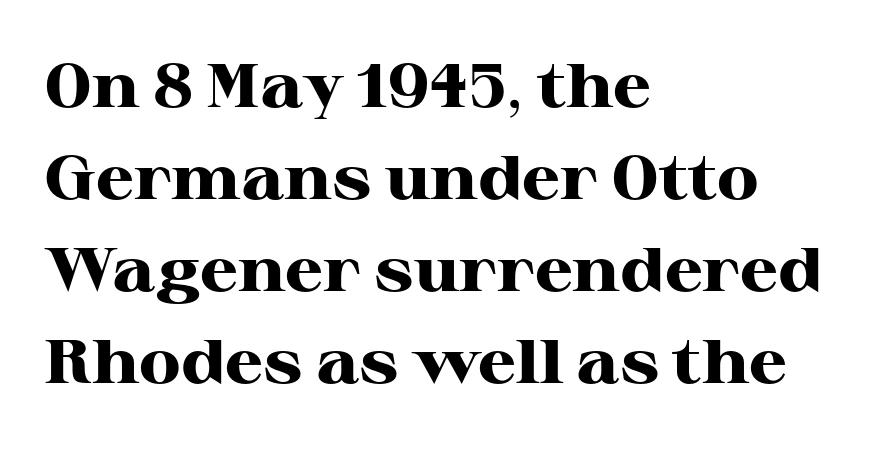
{"serif": "yes", "italic": "no", "bold": "yes", "weight": "heavy", "width": "wide", "stroke_contrast": "high", "x_height": "medium", "monospaced": "no", "underline": "no", "align": "left", "line_spacing": "normal", "line_spacing_ratio": 1.51, "letter_spacing": "normal", "letter_spacing_em": 0.0, "glyph_px": 61}
